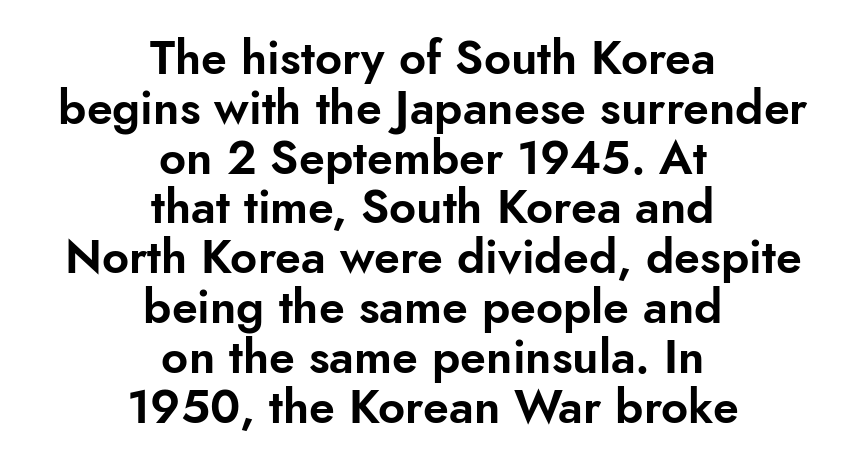
Q: Is the text italic (slanted)? A: No, it is upright.
Q: Is the typeface a serif or a sans-serif typeface? A: Sans-serif.
Q: Is the text underlined? A: No.
Q: How is the paragraph aligned? A: Centered.
Q: Is the spacing between letters normal or unusually wide? A: Normal.
Q: Is the spacing between lines tight, normal or loose? A: Tight.
Q: Width (condensed, normal, or wide)? A: Normal.
Q: Stroke contrast? A: Low.
Q: x-height? A: Small.
Q: Monospaced? A: No.
